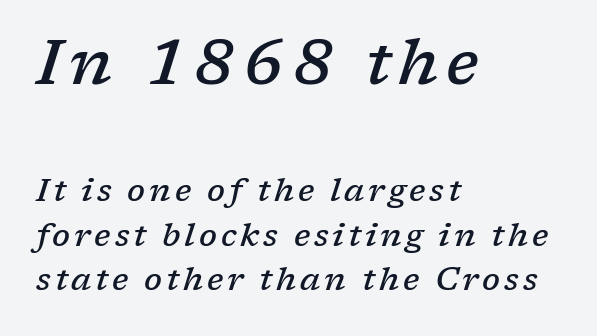
The passage shown is semibold, sitting just below true bold. When letters slant like this, we call the style italic. Check where the strokes stop: tiny serifs finish them off. Of the two passages, the one on top uses the larger point size. Any mark beneath the type? The region is blank. Line starts are locked; line ends wander.
